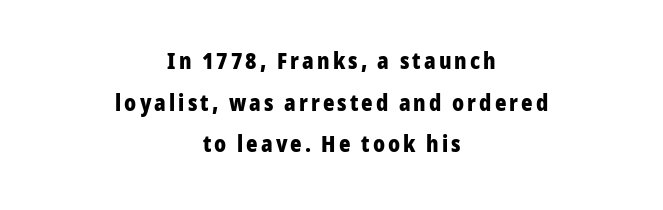
Q: Is the text bold? A: Yes.
Q: Is the text italic (slanted)? A: No, it is upright.
Q: Is the text underlined? A: No.
Q: How is the paragraph aligned? A: Centered.
